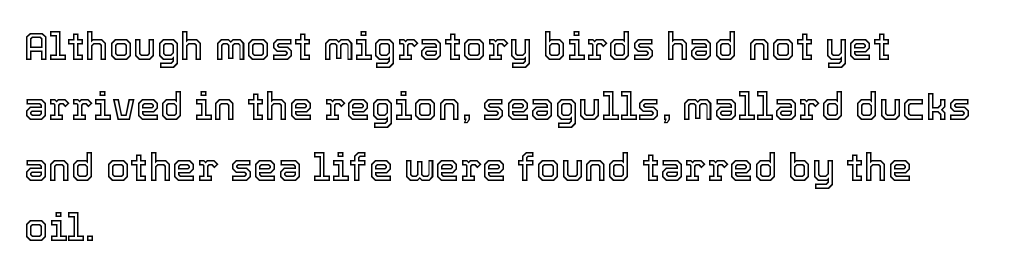
The image shows 39 px text type, upright; set left-aligned, normal line spacing (1.55x), normal letter spacing, not underlined; a medium x-height.
